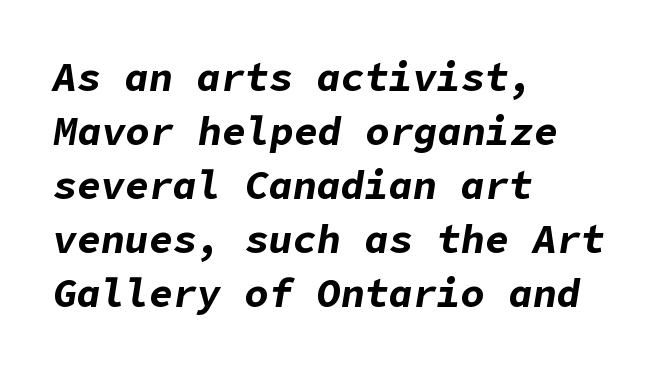
The image shows 40 px bold type, italic (leaning right); set left-aligned, normal line spacing (1.35x), normal letter spacing, not underlined; low stroke contrast and a medium x-height.
